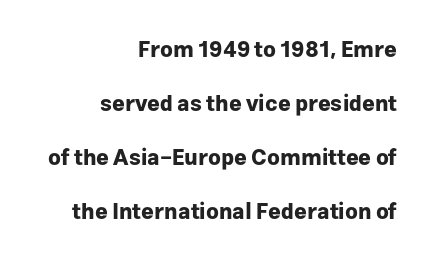
Q: Is the text bold? A: Yes.
Q: Is the text italic (slanted)? A: No, it is upright.
Q: Is the text underlined? A: No.
Q: How is the paragraph aligned? A: Right-aligned.
Q: Is the spacing between letters normal or unusually wide? A: Normal.
Q: Is the spacing between lines tight, normal or loose? A: Loose.
